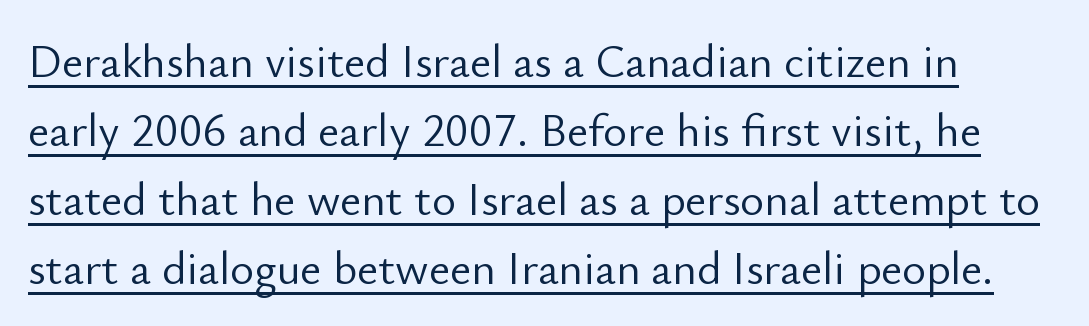
The image shows 46 px light sans-serif type, upright; set normal line spacing (1.5x), normal letter spacing, underlined; low stroke contrast and a small x-height.
